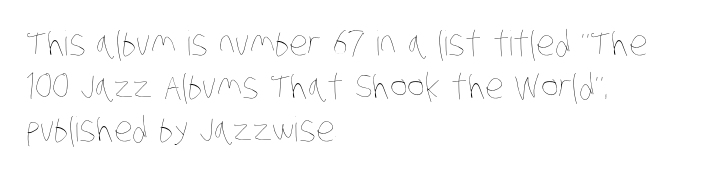
Q: Is the text bold? A: No.
Q: Is the text underlined? A: No.
Q: How is the paragraph aligned? A: Left-aligned.
Q: Is the spacing between letters normal or unusually wide? A: Normal.
Q: Is the spacing between lines tight, normal or loose? A: Normal.
Q: Width (condensed, normal, or wide)? A: Condensed.
Q: Stroke contrast? A: Low.
Q: x-height? A: Large.
Q: Monospaced? A: No.
